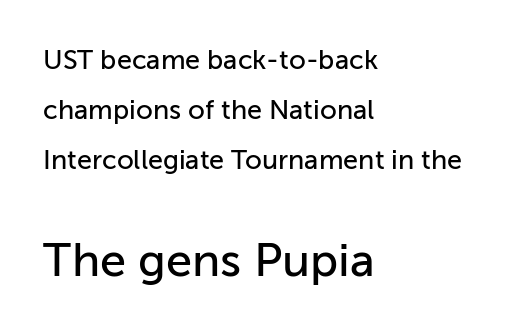
The image shows 47 px sans-serif type, upright; set left-aligned, line spacing 1.86x, normal letter spacing, not underlined; the second (bottom) block is 1.74x larger; low stroke contrast and a medium x-height.
